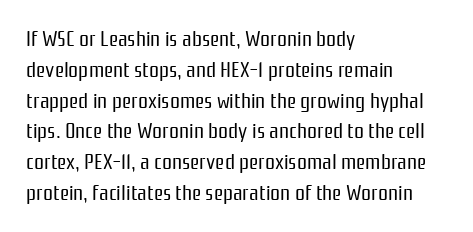
Summary of vertical rhythm: regular, with standard interline spacing. Short note: letters normally spaced. The font's upright variant was chosen for this text. Casual observation: everything's shoved over to the left.
